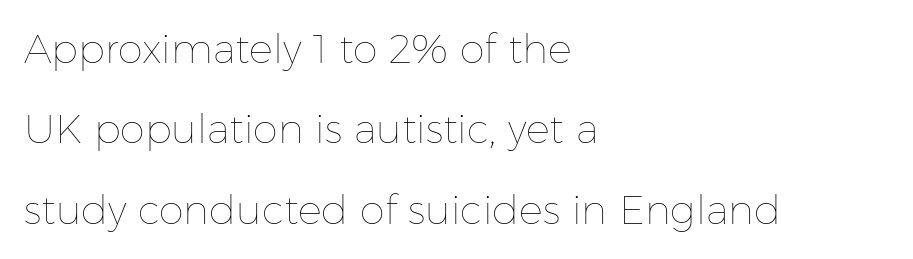
The image shows 40 px thin type, upright; set left-aligned, loose line spacing (2.01x), normal letter spacing, not underlined; low stroke contrast and a medium x-height.
